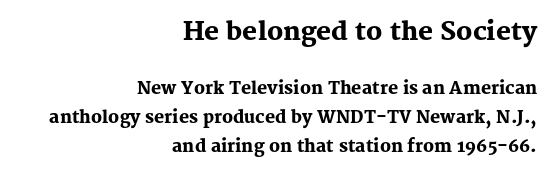
Q: Is the text bold? A: Yes.
Q: Is the text italic (slanted)? A: No, it is upright.
Q: Is the text underlined? A: No.
Q: How is the paragraph aligned? A: Right-aligned.
Q: Is the spacing between letters normal or unusually wide? A: Normal.
Q: Is the spacing between lines tight, normal or loose? A: Normal.
Q: Which block of text is set in a larger size, the first (top) or the second (bottom)? A: The first (top) one.
